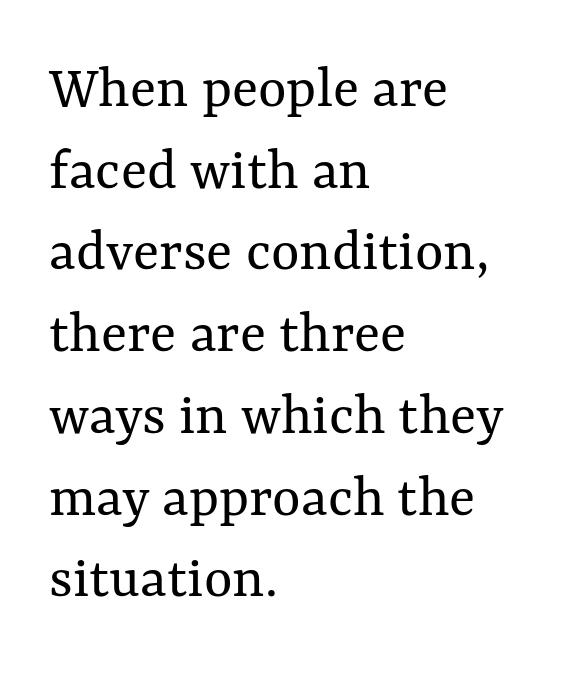
The image shows 61 px regular-weight type, upright; set left-aligned, normal line spacing (1.34x), normal letter spacing, not underlined; medium stroke contrast and a medium x-height.
